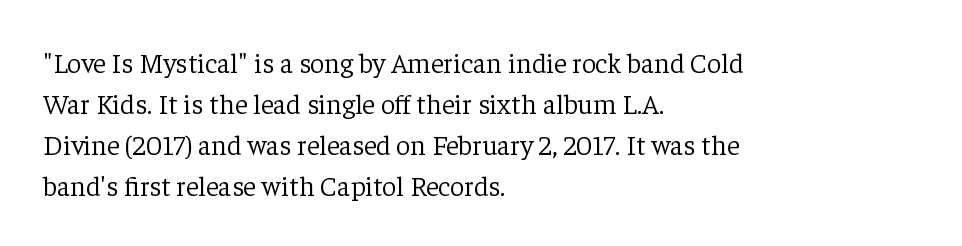
Q: Is the text bold? A: No.
Q: Is the text italic (slanted)? A: No, it is upright.
Q: Is the typeface a serif or a sans-serif typeface? A: Serif.
Q: Is the text underlined? A: No.
Q: How is the paragraph aligned? A: Left-aligned.
Q: Is the spacing between letters normal or unusually wide? A: Normal.
Q: Is the spacing between lines tight, normal or loose? A: Normal.
Q: Width (condensed, normal, or wide)? A: Normal.
Q: Stroke contrast? A: Low.
Q: x-height? A: Medium.
Q: Monospaced? A: No.
